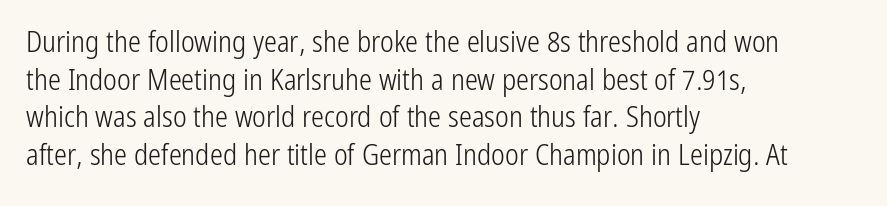
The image shows 29 px light, condensed sans-serif type, upright; set left-aligned, normal line spacing (1.3x), normal letter spacing, not underlined; low stroke contrast and a medium x-height.
